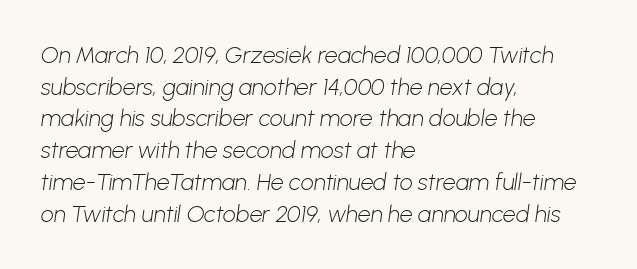
The image shows 23 px text type; set left-aligned, normal line spacing (1.38x), normal letter spacing, not underlined.
